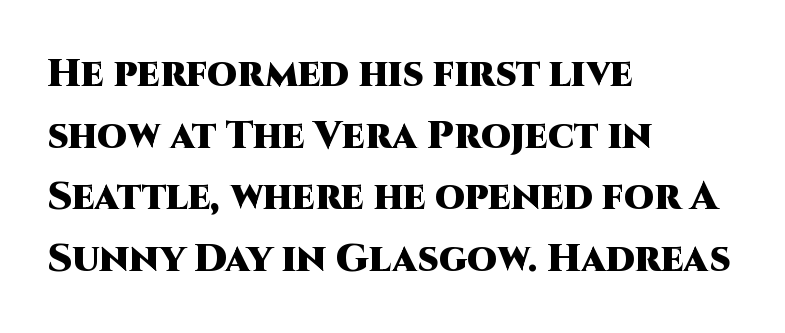
Alignment: flush left. Caption: standard tracking, unaltered. Upright lettering throughout. The characters display no serif detailing; their extremities are plain. The letters advance in unequal steps, a hallmark of proportional type.
